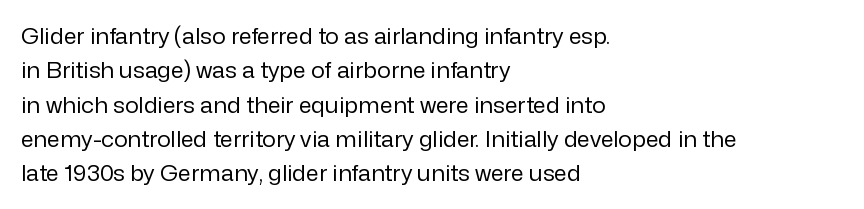
The image shows 23 px text type, upright; set left-aligned, normal line spacing (1.49x), normal letter spacing, not underlined.
